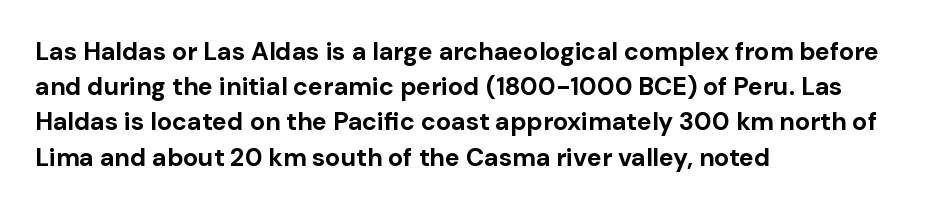
The image shows 25 px bold type, upright; set left-aligned, normal line spacing (1.41x), normal letter spacing, not underlined.
